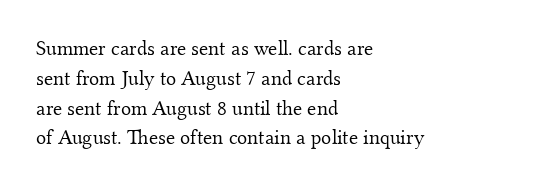
Quick note: interline space is typical. Nothing unusual about the tracking: characters are spaced as the font intends. Unmarked baselines from the first word to the last. No italicization has been applied; the sample stays upright.
